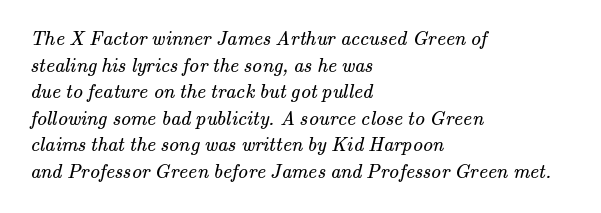
{"bold": "no", "underline": "no", "align": "left", "line_spacing": "normal", "line_spacing_ratio": 1.33, "letter_spacing": "normal", "letter_spacing_em": 0.0, "glyph_px": 20}
